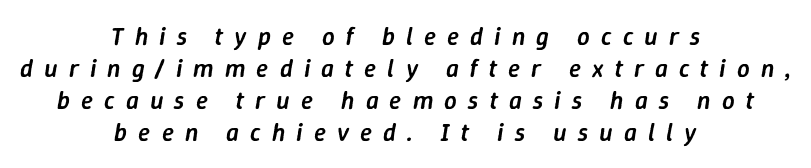
{"italic": "yes", "lean": "right", "slant_degrees": 9, "bold": "semi", "underline": "no", "align": "center", "line_spacing": "normal", "line_spacing_ratio": 1.28, "letter_spacing": "wide", "letter_spacing_em": 0.44, "glyph_px": 25}
